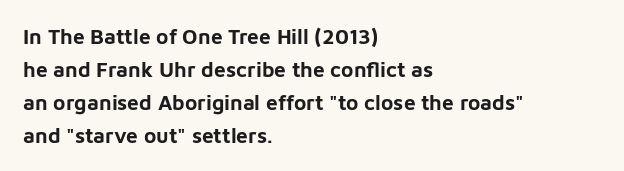
The sample has been set heavy, in full bold. Any mark beneath the type? The region is blank. The ragged edge is on the right, which tells us the setting is flush left. This sample uses plain, unmodified letter spacing. Posture: vertical. Does the leading feel generous? No, just average.
